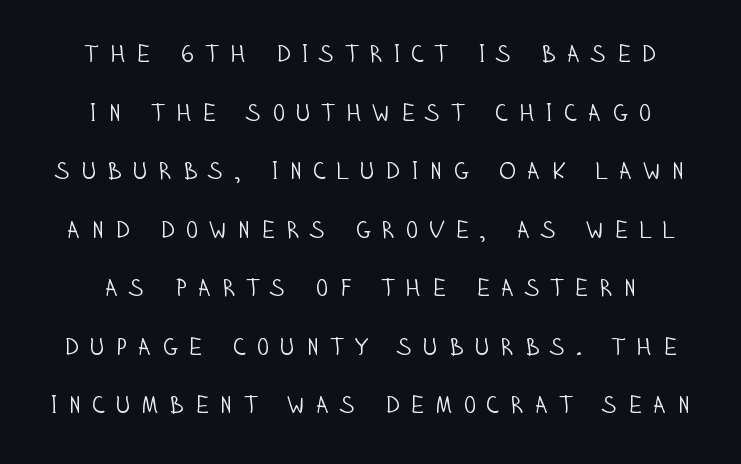
{"italic": "no", "bold": "no", "underline": "no", "line_spacing": "loose", "line_spacing_ratio": 2.44, "letter_spacing": "wide", "letter_spacing_em": 0.41, "glyph_px": 24}
